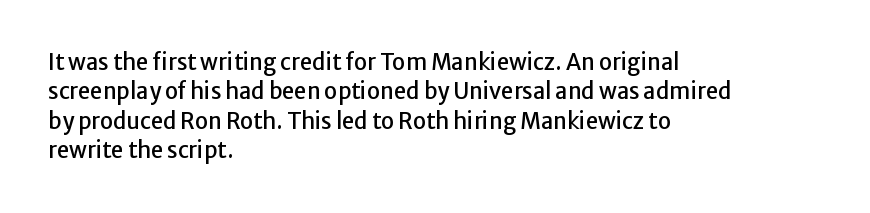
{"italic": "no", "underline": "no", "align": "left", "line_spacing": "normal", "line_spacing_ratio": 1.34, "letter_spacing": "normal", "letter_spacing_em": 0.0, "glyph_px": 22}
